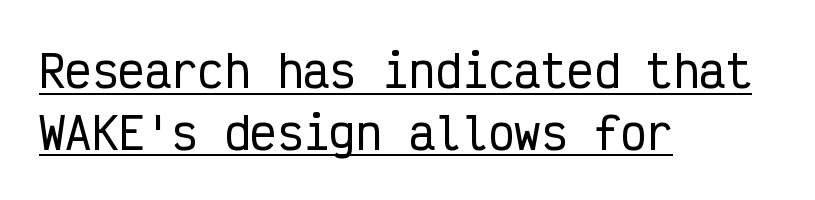
Each new line begins a customary step beneath the previous one. Here the designer chose a console-style face with uniform glyph widths. Notice how the passage keeps a crisp vertical edge on the left only. Looks like someone drew a line under every word here.
